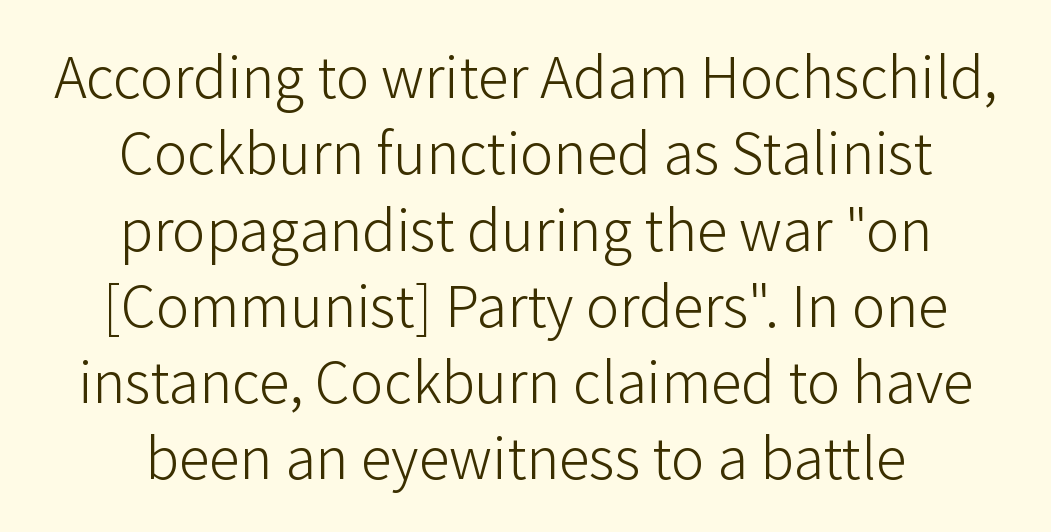
Q: Is the text bold? A: No.
Q: Is the text italic (slanted)? A: No, it is upright.
Q: Is the typeface a serif or a sans-serif typeface? A: Sans-serif.
Q: Is the text underlined? A: No.
Q: How is the paragraph aligned? A: Centered.
Q: Is the spacing between letters normal or unusually wide? A: Normal.
Q: Width (condensed, normal, or wide)? A: Normal.
Q: Stroke contrast? A: Low.
Q: x-height? A: Medium.
Q: Monospaced? A: No.
